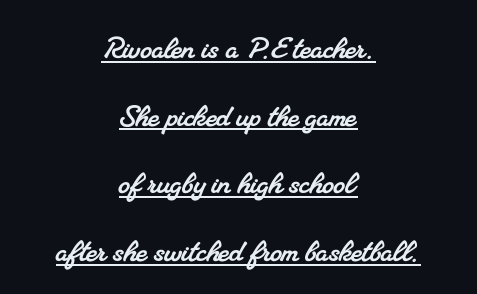
{"serif": "yes", "width": "normal", "stroke_contrast": "medium", "x_height": "small", "monospaced": "no", "underline": "yes", "align": "center", "line_spacing_ratio": 1.83, "letter_spacing": "normal", "letter_spacing_em": 0.0, "glyph_px": 37}
